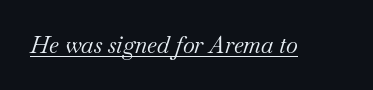
The image shows 23 px text type, italic (leaning right); set normal letter spacing, underlined.
